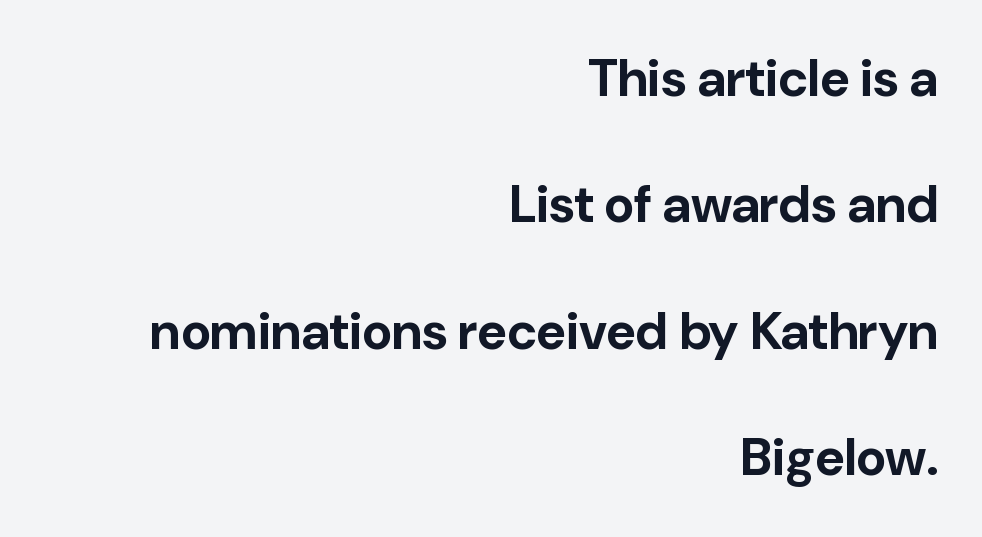
Typesetter's note: full bold, strokes at maximum text heaviness. Decoration check: the copy has no underline. Character widths vary here, with narrow letters taking less room than wide ones. Tall strokes in this sample are plumb rather than angled. The designer dialed line spacing up above the default.
